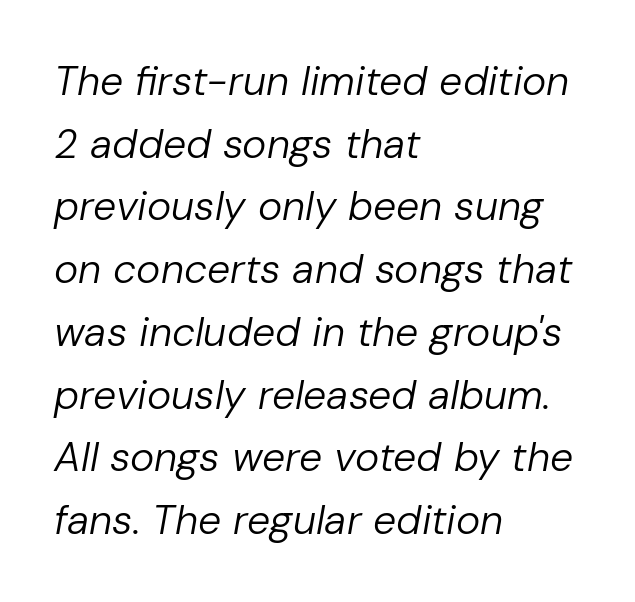
Default kerning and tracking; the words read as compact shapes. The gap between lines stays unmarked. The rendering uses natural spacing where letterforms have individual widths. One glance says typical: line gaps are just what's usual. All the whitespace from short lines collects on the right. Unbolded letterforms with no extra heft.
